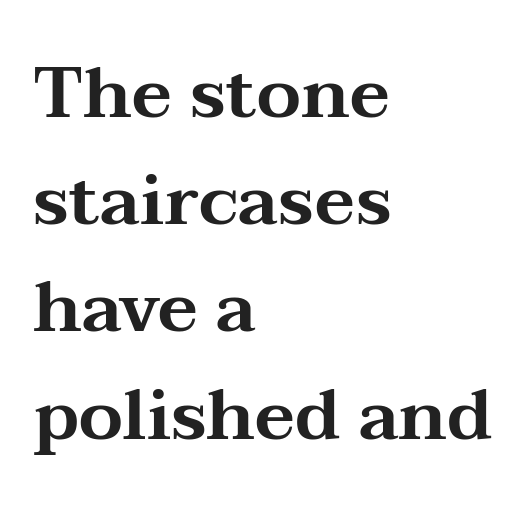
{"serif": "yes", "italic": "no", "width": "wide", "stroke_contrast": "medium", "x_height": "medium", "monospaced": "no", "underline": "no", "align": "left", "line_spacing": "normal", "line_spacing_ratio": 1.51, "letter_spacing": "normal", "letter_spacing_em": 0.0, "glyph_px": 71}
